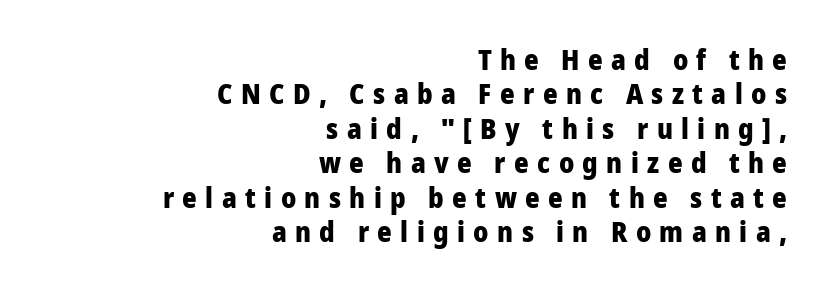
{"serif": "no", "italic": "no", "bold": "yes", "weight": "heavy", "width": "normal", "stroke_contrast": "low", "x_height": "medium", "monospaced": "no", "underline": "no", "align": "right", "line_spacing_ratio": 1.23, "letter_spacing": "wide", "letter_spacing_em": 0.3, "glyph_px": 28}
